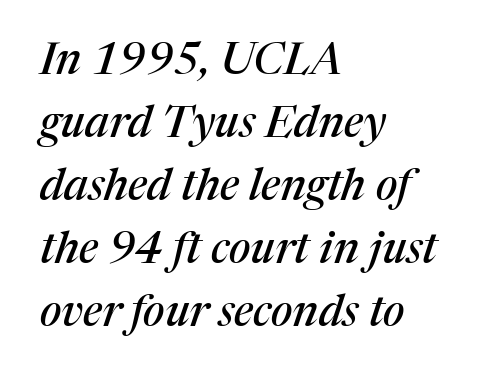
{"serif": "yes", "italic": "yes", "lean": "right", "slant_degrees": 17, "width": "normal", "stroke_contrast": "medium", "x_height": "medium", "monospaced": "no", "underline": "no", "align": "left", "line_spacing": "normal", "line_spacing_ratio": 1.43, "letter_spacing": "normal", "letter_spacing_em": 0.0, "glyph_px": 44}
